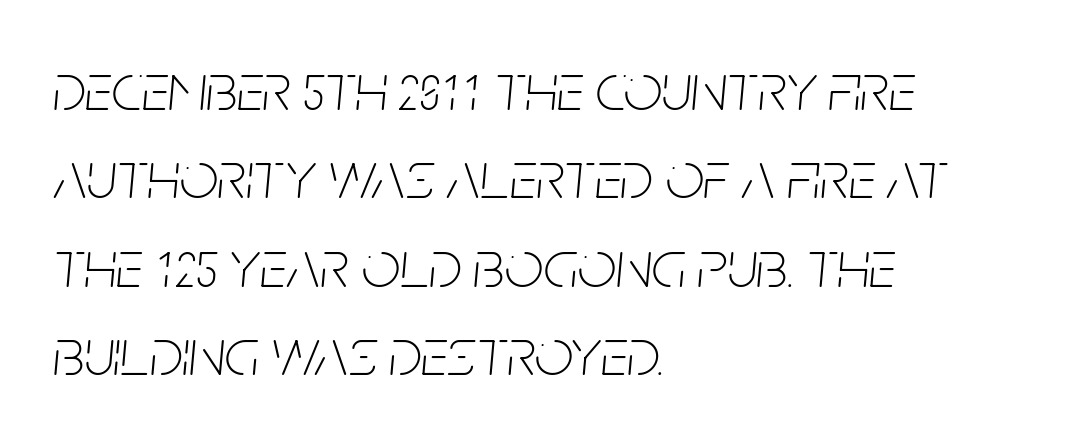
{"italic": "yes", "lean": "right", "slant_degrees": 5, "bold": "no", "weight": "thin", "width": "condensed", "stroke_contrast": "low", "x_height": "large", "monospaced": "no", "underline": "no", "align": "left", "line_spacing": "normal", "line_spacing_ratio": 1.3, "letter_spacing": "normal", "letter_spacing_em": 0.0, "glyph_px": 68}
